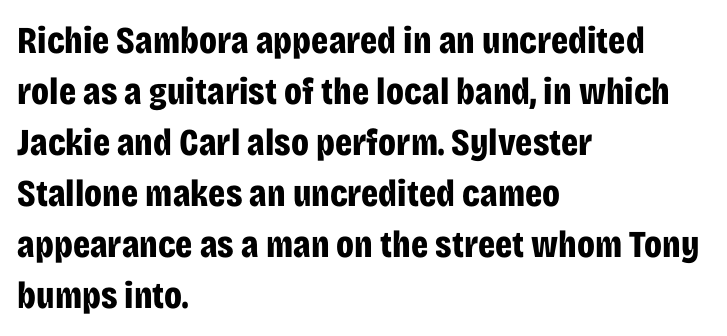
The image shows 38 px bold, condensed sans-serif type, upright; set left-aligned, normal line spacing (1.34x), normal letter spacing, not underlined; low stroke contrast and a large x-height.
